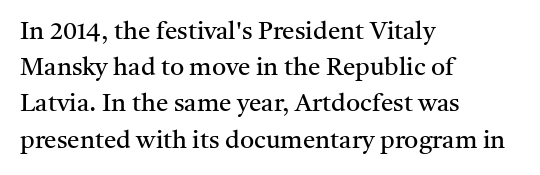
Q: Is the text bold? A: No.
Q: Is the text italic (slanted)? A: No, it is upright.
Q: Is the text underlined? A: No.
Q: How is the paragraph aligned? A: Left-aligned.
Q: Is the spacing between letters normal or unusually wide? A: Normal.
Q: Is the spacing between lines tight, normal or loose? A: Normal.
